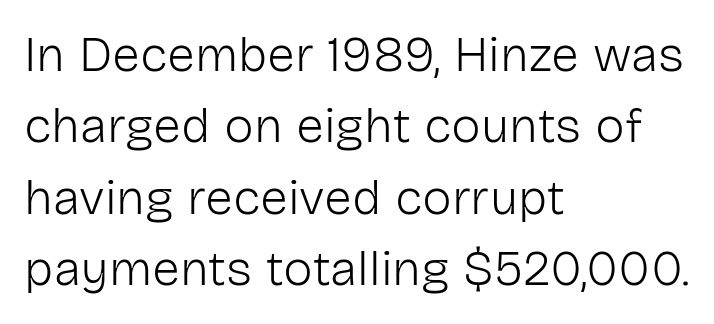
Q: Is the text bold? A: No.
Q: Is the text italic (slanted)? A: No, it is upright.
Q: Is the typeface a serif or a sans-serif typeface? A: Sans-serif.
Q: Is the text underlined? A: No.
Q: How is the paragraph aligned? A: Left-aligned.
Q: Is the spacing between letters normal or unusually wide? A: Normal.
Q: Is the spacing between lines tight, normal or loose? A: Normal.
Q: Width (condensed, normal, or wide)? A: Normal.
Q: Stroke contrast? A: Low.
Q: x-height? A: Medium.
Q: Monospaced? A: No.
